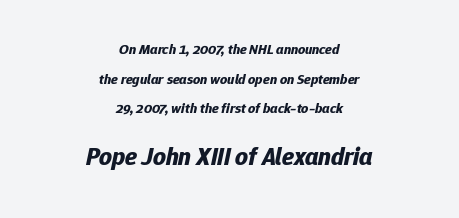
{"italic": "yes", "lean": "right", "slant_degrees": 12, "bold": "yes", "underline": "no", "align": "center", "line_spacing": "loose", "line_spacing_ratio": 2.11, "letter_spacing": "normal", "letter_spacing_em": 0.0, "larger_block": "second", "size_ratio": 1.79, "glyph_px": 25}
